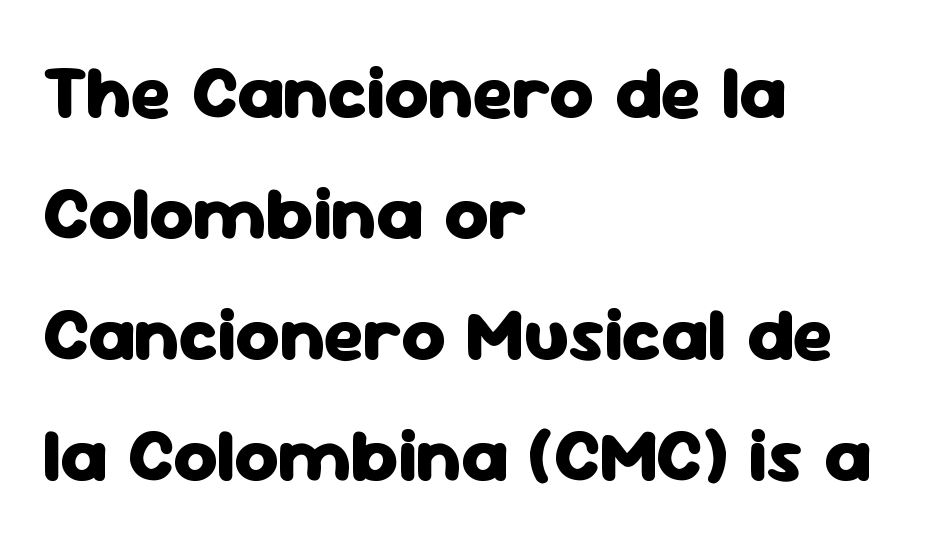
{"serif": "no", "italic": "no", "bold": "yes", "weight": "heavy", "width": "normal", "stroke_contrast": "low", "x_height": "medium", "monospaced": "no", "underline": "no", "align": "left", "line_spacing": "normal", "line_spacing_ratio": 1.59, "letter_spacing": "normal", "letter_spacing_em": 0.0, "glyph_px": 76}
